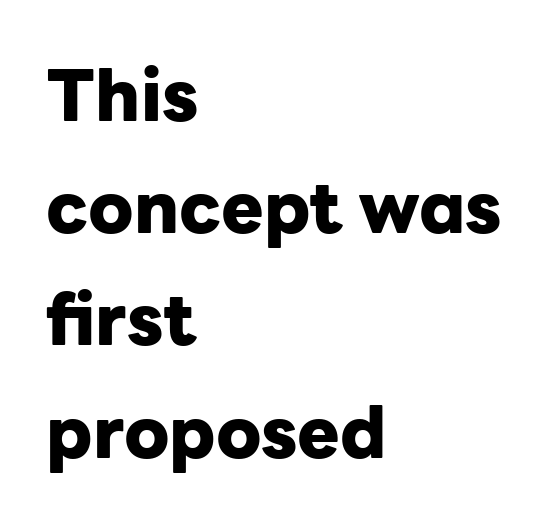
The image shows 71 px heavy sans-serif type, upright; set left-aligned, normal line spacing (1.58x), normal letter spacing, not underlined; low stroke contrast and a medium x-height.
